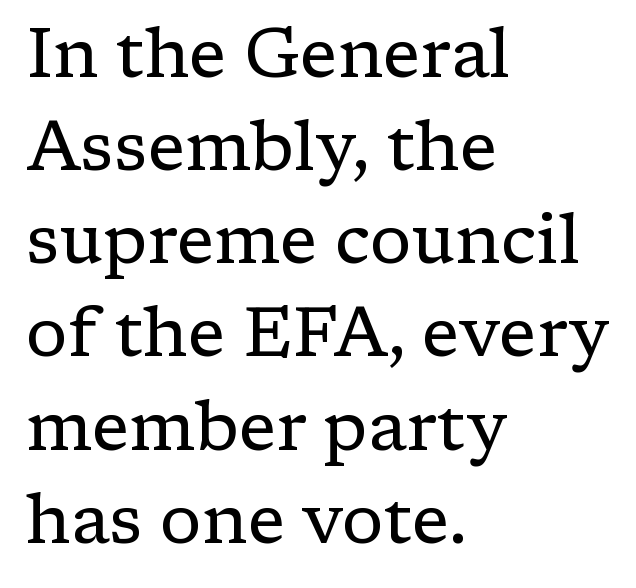
{"serif": "yes", "italic": "no", "bold": "no", "weight": "regular", "width": "normal", "stroke_contrast": "low", "x_height": "medium", "monospaced": "no", "underline": "no", "align": "left", "line_spacing": "normal", "line_spacing_ratio": 1.35, "letter_spacing": "normal", "letter_spacing_em": 0.0, "glyph_px": 69}
